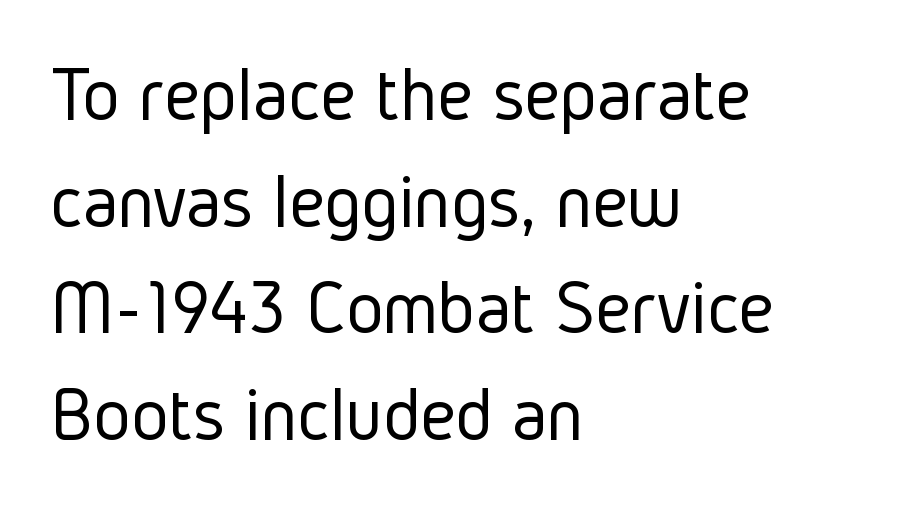
Q: Is the text bold? A: No.
Q: Is the text italic (slanted)? A: No, it is upright.
Q: Is the typeface a serif or a sans-serif typeface? A: Sans-serif.
Q: Is the text underlined? A: No.
Q: How is the paragraph aligned? A: Left-aligned.
Q: Is the spacing between letters normal or unusually wide? A: Normal.
Q: Is the spacing between lines tight, normal or loose? A: Normal.
Q: Width (condensed, normal, or wide)? A: Condensed.
Q: Stroke contrast? A: Low.
Q: x-height? A: Medium.
Q: Monospaced? A: No.
